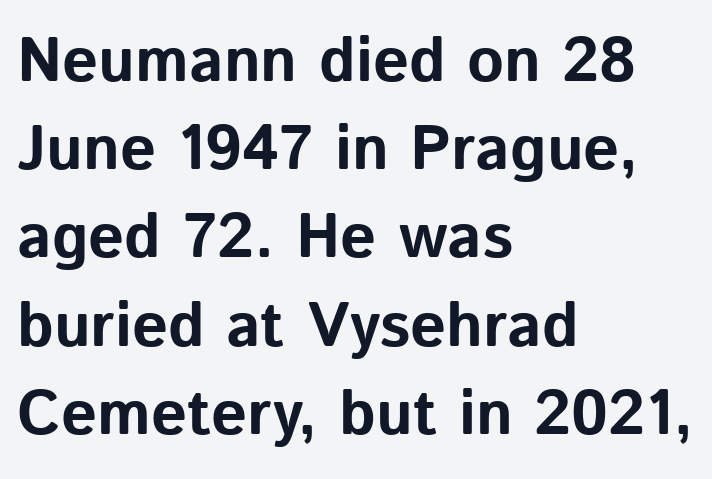
Ordinary non-slanted type is in use. Successive baselines arrive at the customary interval. This sample uses plain, unmodified letter spacing. Weight check: bold — yes, fully. This sample has the flowing, uneven cadence of proportional lettering.
